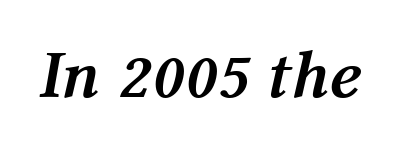
Would a proofreader flag this as italicized? Yes. The space beneath each line is pristine and unruled. Here the designer chose a conventional face with non-uniform glyph widths. Chunky letters — that's bold for sure. In terms of letterspacing, this is plain default setting.
